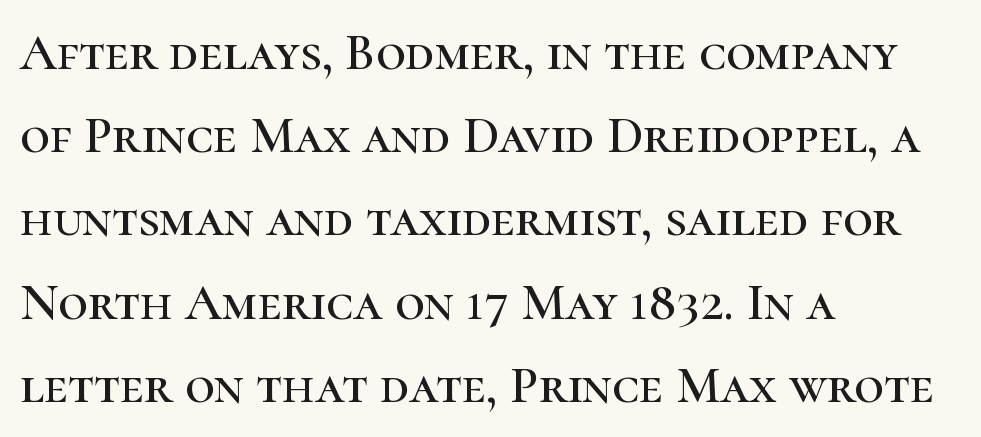
Q: Is the text italic (slanted)? A: No, it is upright.
Q: Is the typeface a serif or a sans-serif typeface? A: Serif.
Q: Is the text underlined? A: No.
Q: How is the paragraph aligned? A: Left-aligned.
Q: Is the spacing between letters normal or unusually wide? A: Normal.
Q: Is the spacing between lines tight, normal or loose? A: Normal.
Q: Width (condensed, normal, or wide)? A: Normal.
Q: Stroke contrast? A: High.
Q: x-height? A: Medium.
Q: Monospaced? A: No.
